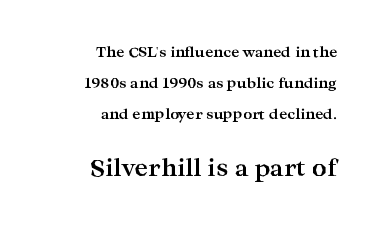
Q: Is the text bold? A: Yes.
Q: Is the text italic (slanted)? A: No, it is upright.
Q: Is the text underlined? A: No.
Q: How is the paragraph aligned? A: Right-aligned.
Q: Is the spacing between letters normal or unusually wide? A: Normal.
Q: Is the spacing between lines tight, normal or loose? A: Loose.
Q: Which block of text is set in a larger size, the first (top) or the second (bottom)? A: The second (bottom) one.
